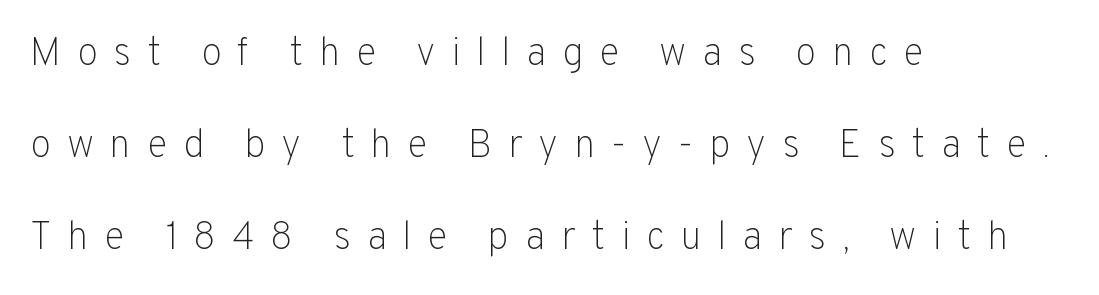
Q: Is the text bold? A: No.
Q: Is the text italic (slanted)? A: No, it is upright.
Q: Is the typeface a serif or a sans-serif typeface? A: Sans-serif.
Q: Is the text underlined? A: No.
Q: How is the paragraph aligned? A: Left-aligned.
Q: Is the spacing between letters normal or unusually wide? A: Unusually wide.
Q: Is the spacing between lines tight, normal or loose? A: Loose.
Q: Width (condensed, normal, or wide)? A: Normal.
Q: Stroke contrast? A: Low.
Q: x-height? A: Medium.
Q: Monospaced? A: No.
